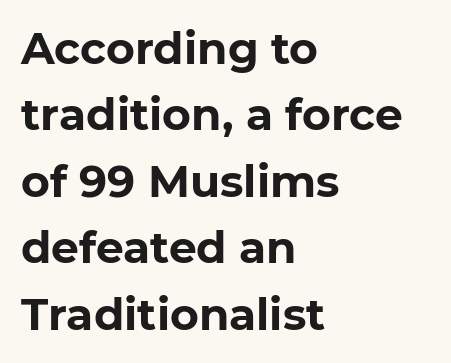
{"serif": "no", "bold": "yes", "weight": "bold", "width": "normal", "stroke_contrast": "low", "x_height": "medium", "monospaced": "no", "underline": "no", "align": "left", "line_spacing": "normal", "line_spacing_ratio": 1.51, "letter_spacing": "normal", "letter_spacing_em": 0.0, "glyph_px": 44}
